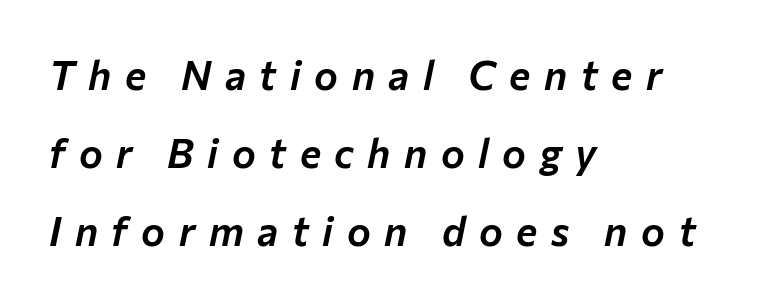
Q: Is the text italic (slanted)? A: Yes, it leans right by about 12 degrees.
Q: Is the text underlined? A: No.
Q: How is the paragraph aligned? A: Left-aligned.
Q: Is the spacing between letters normal or unusually wide? A: Unusually wide.
Q: Is the spacing between lines tight, normal or loose? A: Loose.
Q: Width (condensed, normal, or wide)? A: Normal.
Q: Stroke contrast? A: Low.
Q: x-height? A: Medium.
Q: Monospaced? A: No.
